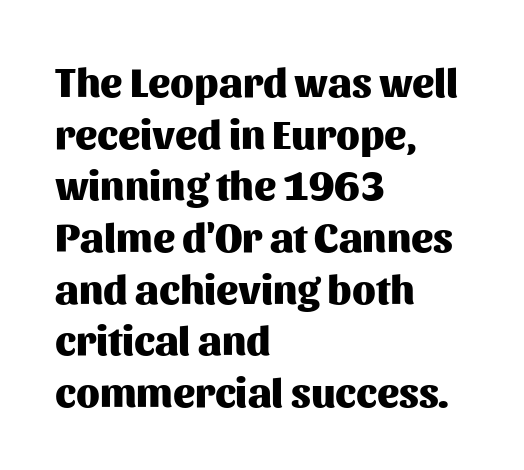
The font is running at its bold setting. Caption: standard tracking, unaltered. The zone under the glyphs is completely vacant. The designer left line spacing at the default. Nothing sits at the stroke ends, so this counts as sans-serif.
